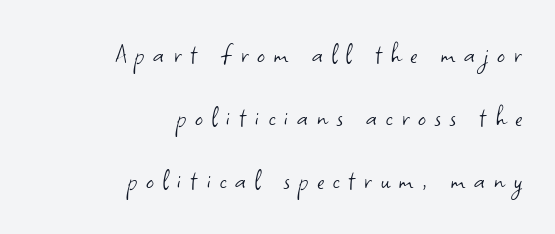
{"serif": "no", "bold": "no", "weight": "light", "width": "normal", "stroke_contrast": "low", "x_height": "small", "monospaced": "no", "underline": "no", "align": "right", "line_spacing": "loose", "line_spacing_ratio": 2.03, "letter_spacing": "wide", "letter_spacing_em": 0.29, "glyph_px": 31}
